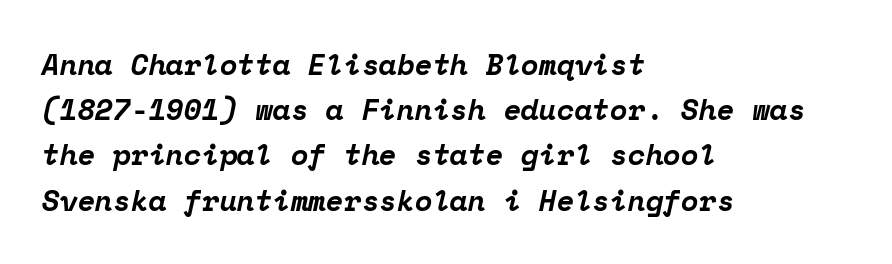
{"serif": "yes", "italic": "yes", "lean": "right", "slant_degrees": 12, "bold": "yes", "weight": "bold", "width": "normal", "stroke_contrast": "low", "x_height": "medium", "monospaced": "yes", "underline": "no", "align": "left", "line_spacing": "normal", "line_spacing_ratio": 1.56, "letter_spacing": "normal", "letter_spacing_em": 0.0, "glyph_px": 29}
